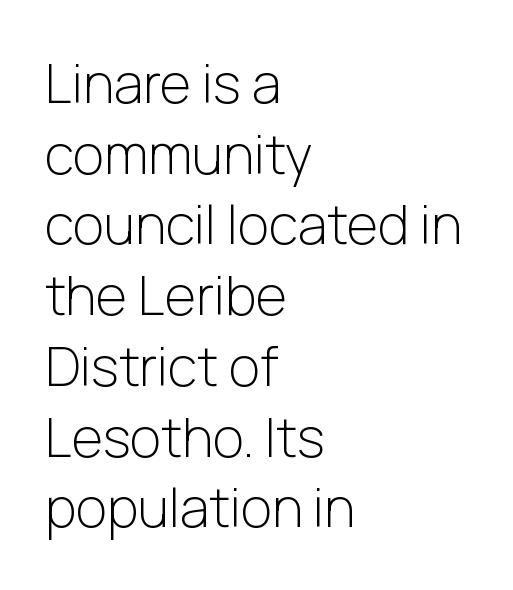
{"serif": "no", "italic": "no", "bold": "no", "weight": "light", "width": "normal", "stroke_contrast": "low", "x_height": "medium", "monospaced": "no", "underline": "no", "align": "left", "line_spacing": "normal", "line_spacing_ratio": 1.31, "letter_spacing": "normal", "letter_spacing_em": 0.0, "glyph_px": 54}
